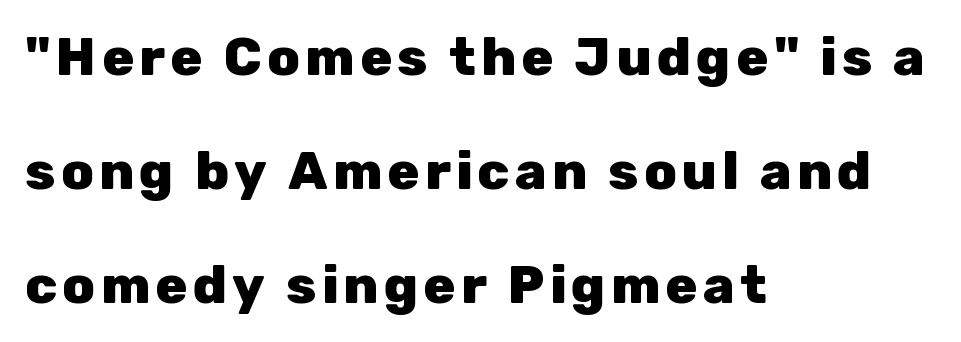
You could fit nearly another row in the gap between these rows. Here the designer chose a conventional face with non-uniform glyph widths. Are there feet on the stems? There aren't — it's a sans. Rule under the text: the space is simply empty. One-word summary of the alignment: left. Ascenders rise straight up at ninety degrees.
